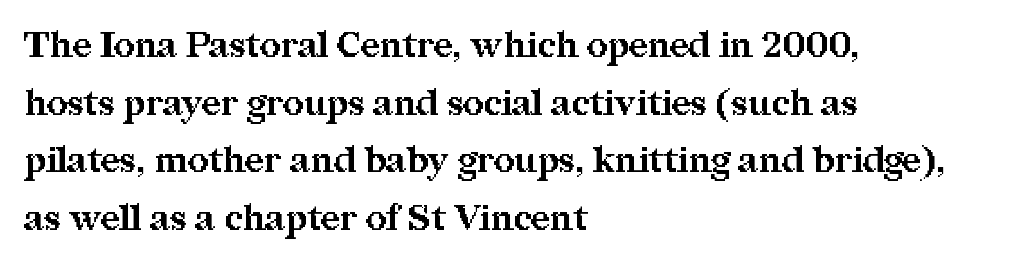
The image shows 36 px bold serif type, upright; set left-aligned, normal line spacing (1.6x), normal letter spacing, not underlined; medium stroke contrast and a medium x-height.
